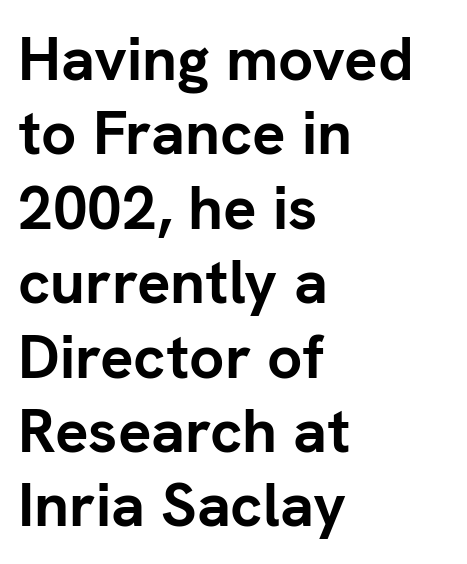
The image shows 62 px semibold sans-serif type, upright; set left-aligned, line spacing 1.2x, normal letter spacing, not underlined; low stroke contrast and a medium x-height.
